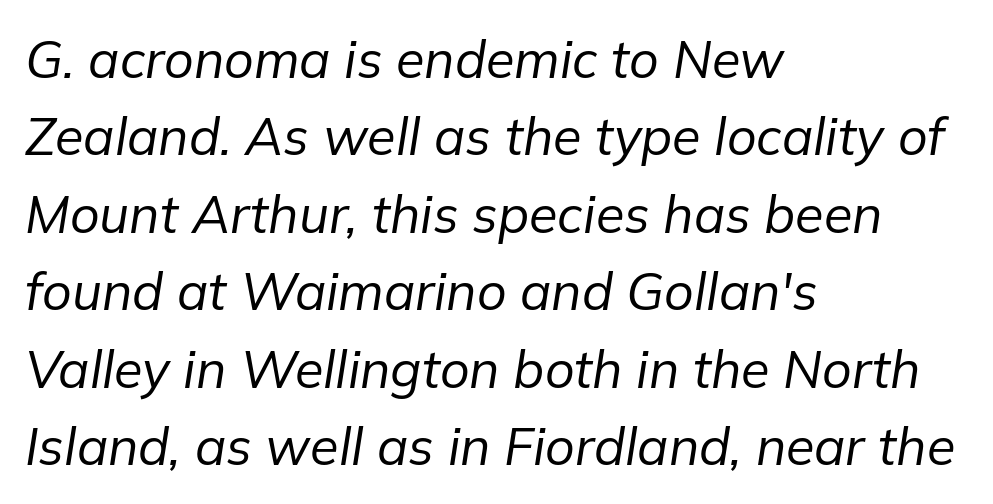
Q: Is the text bold? A: No.
Q: Is the text italic (slanted)? A: Yes, it leans right by about 9 degrees.
Q: Is the text underlined? A: No.
Q: How is the paragraph aligned? A: Left-aligned.
Q: Is the spacing between letters normal or unusually wide? A: Normal.
Q: Is the spacing between lines tight, normal or loose? A: Normal.
Q: Width (condensed, normal, or wide)? A: Normal.
Q: Stroke contrast? A: Low.
Q: x-height? A: Medium.
Q: Monospaced? A: No.
